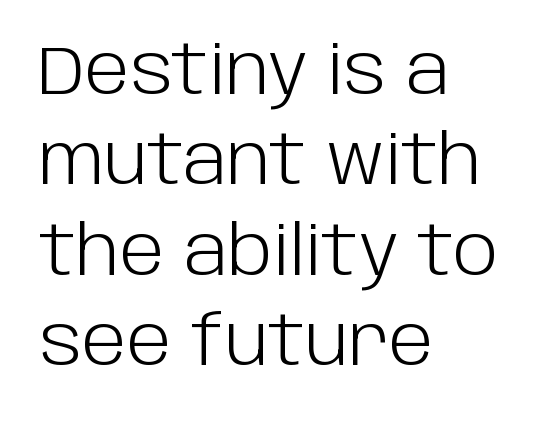
The image shows 68 px light sans-serif type, upright; set left-aligned, normal line spacing (1.33x), normal letter spacing, not underlined; low stroke contrast and a large x-height.
